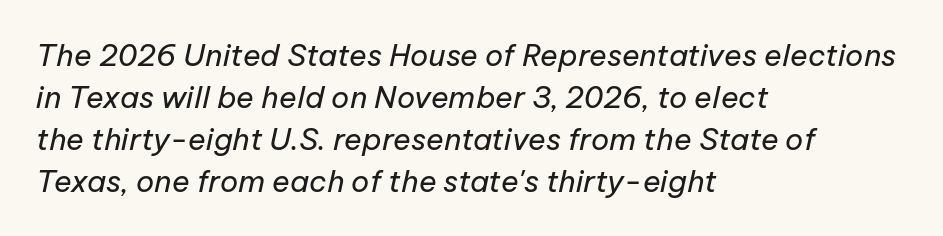
This sample uses an oblique cut, with every glyph tilted off the vertical. Stroke thickness stays within the range of a standard reading face or lighter. The line texture is even and compact thanks to regular tracking. Line beginnings align vertically; line endings do not. Anything drawn beneath the words? Only blank space. A typesetter would call this leading conventional body-copy spacing.
